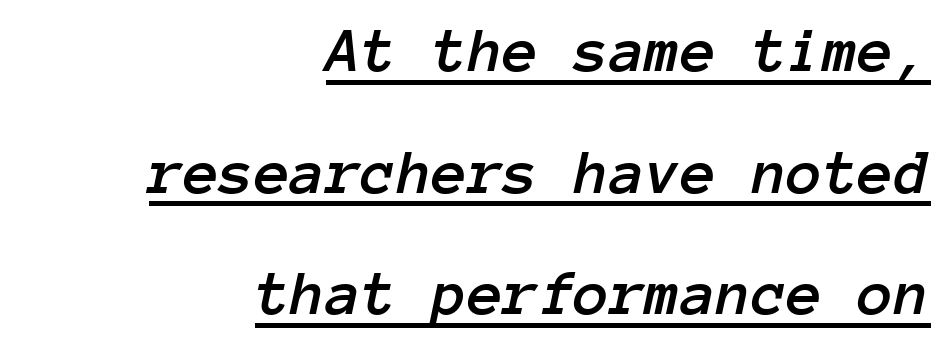
{"italic": "yes", "lean": "right", "slant_degrees": 12, "width": "normal", "stroke_contrast": "low", "x_height": "medium", "monospaced": "yes", "underline": "yes", "align": "right", "line_spacing_ratio": 1.87, "letter_spacing": "normal", "letter_spacing_em": 0.0, "glyph_px": 65}
